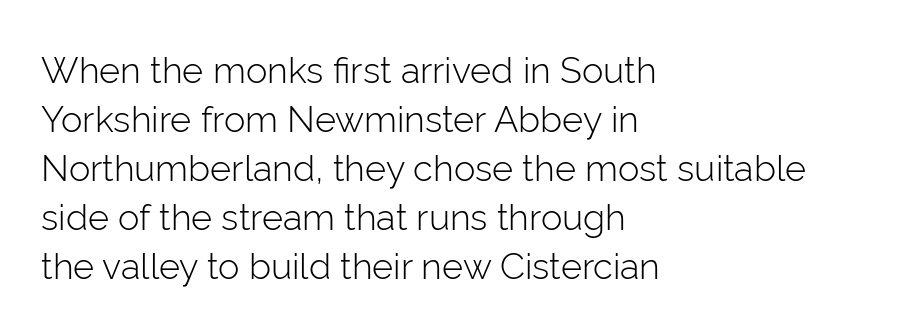
If you measured baseline to baseline, you'd find a middling distance. The strokes are not fattened; the text isn't bold. Honestly, there is no underline to notice here at all. This sample uses plain, unmodified letter spacing. The typography opts for an upright posture over an oblique one. The passage shown is typed in a proportional face where columns would drift.
